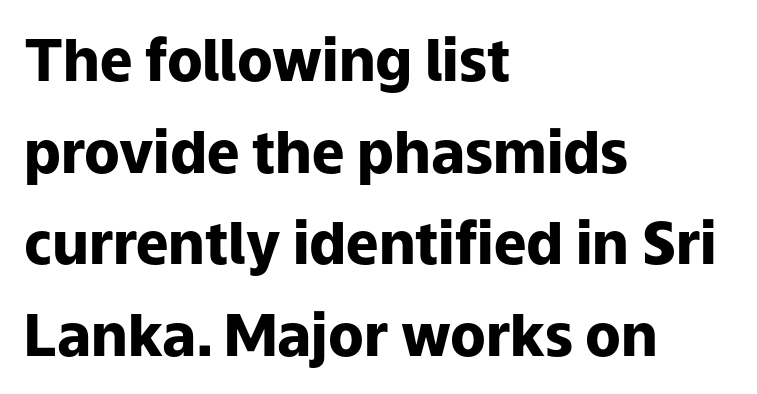
This block has exactly the height ordinary leading produces. Quick note: not italic, upright. The rendering uses natural spacing where letterforms have individual widths. Letterform terminals end flat and unadorned throughout the passage. Standard letterfit; no display-style spreading of the glyphs.
